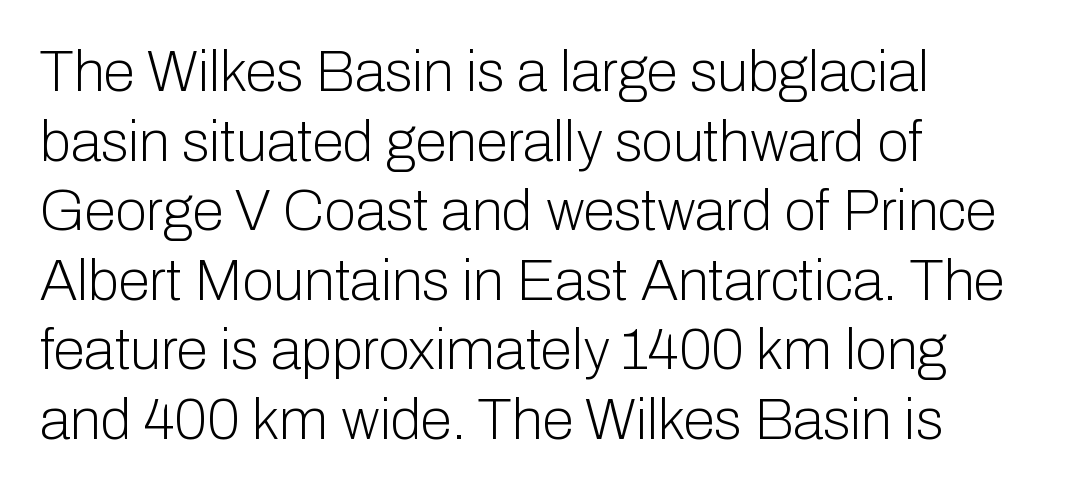
The image shows 57 px light sans-serif type, upright; set left-aligned, line spacing 1.22x, normal letter spacing, not underlined; low stroke contrast and a medium x-height.
